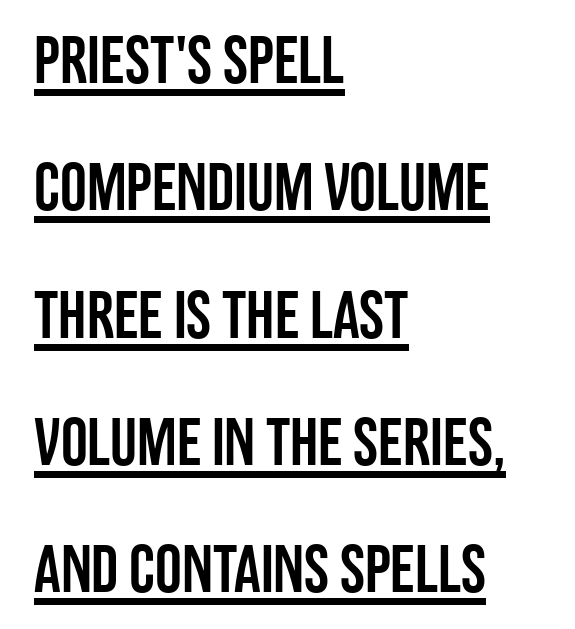
If you drew a line through each stem, it would be perfectly vertical. The ragged edge is on the right, which tells us the setting is flush left. Compared with typical body copy, the letter spacing here is the same. Summary of vertical rhythm: relaxed, with wide interline spacing. Note the varied advance widths — an 'i' is clearly narrower than an 'm'.
